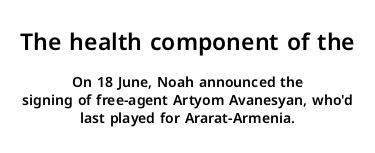
{"italic": "no", "underline": "no", "align": "center", "line_spacing": "normal", "line_spacing_ratio": 1.31, "letter_spacing": "normal", "letter_spacing_em": 0.0, "larger_block": "first", "size_ratio": 1.64, "glyph_px": 23}
